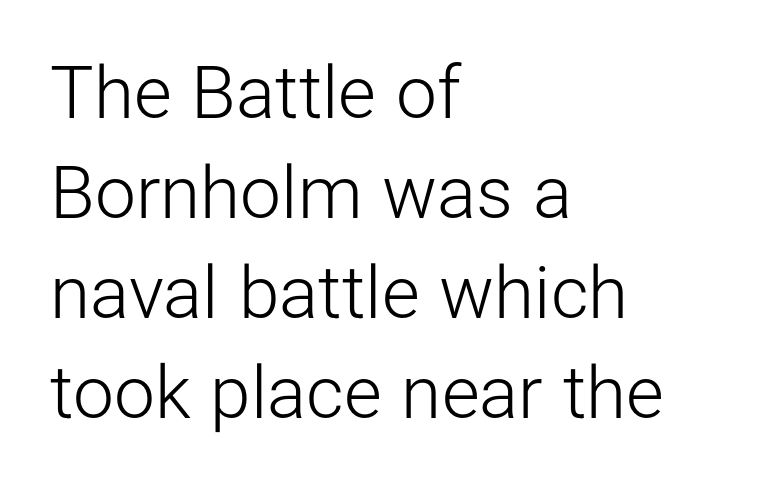
The image shows 73 px light sans-serif type, upright; set left-aligned, normal line spacing (1.37x), normal letter spacing, not underlined; low stroke contrast and a medium x-height.
